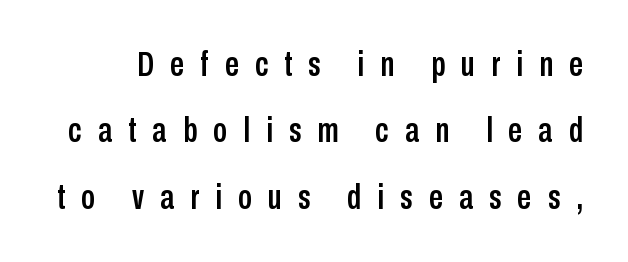
The image shows 35 px condensed sans-serif type, upright; set loose line spacing (1.9x), unusually wide letter spacing (+0.46 em), not underlined; low stroke contrast and a medium x-height.
